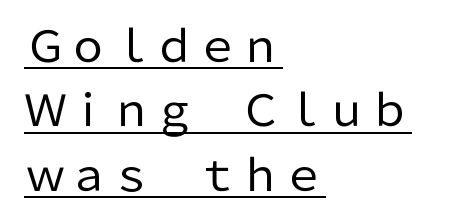
The image shows 43 px regular-weight sans-serif type, upright; set left-aligned, normal line spacing (1.5x), normal letter spacing, underlined; low stroke contrast and a medium x-height.
